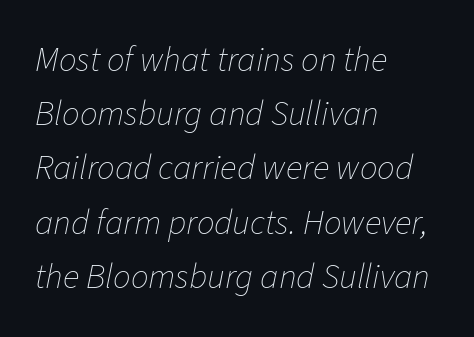
{"italic": "yes", "lean": "right", "slant_degrees": 11, "bold": "no", "weight": "thin", "width": "normal", "stroke_contrast": "low", "x_height": "medium", "monospaced": "no", "underline": "no", "align": "left", "line_spacing": "normal", "line_spacing_ratio": 1.55, "letter_spacing": "normal", "letter_spacing_em": 0.0, "glyph_px": 35}
